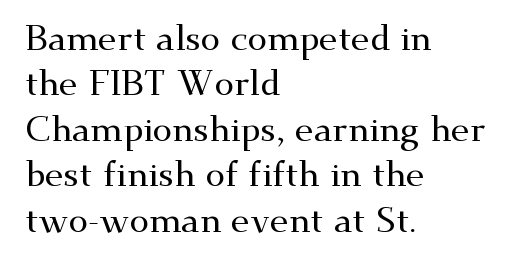
Varying glyph widths throughout — classic text-font behaviour. Honestly, there is no underline to notice here at all. This sample uses an upright cut, with every glyph sitting square on the baseline. The designer went with a serif here, giving each stem small feet.
